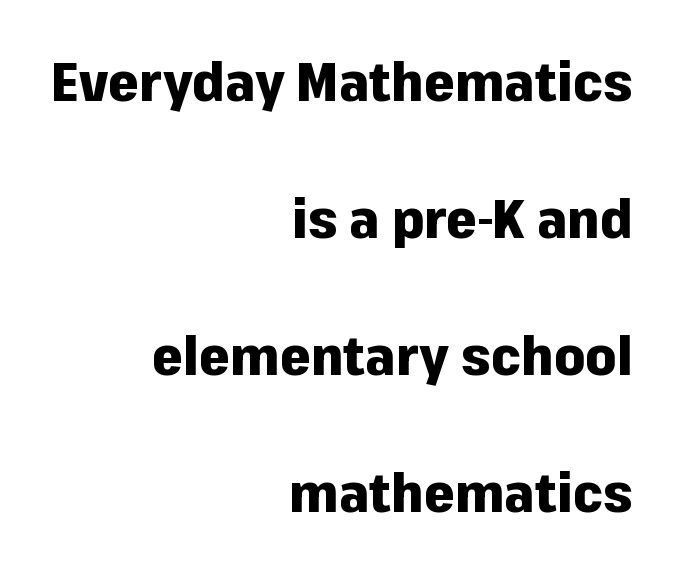
Q: Is the text bold? A: Yes.
Q: Is the text italic (slanted)? A: No, it is upright.
Q: Is the typeface a serif or a sans-serif typeface? A: Sans-serif.
Q: Is the text underlined? A: No.
Q: How is the paragraph aligned? A: Right-aligned.
Q: Is the spacing between letters normal or unusually wide? A: Normal.
Q: Is the spacing between lines tight, normal or loose? A: Loose.
Q: Width (condensed, normal, or wide)? A: Normal.
Q: Stroke contrast? A: Low.
Q: x-height? A: Medium.
Q: Monospaced? A: No.
